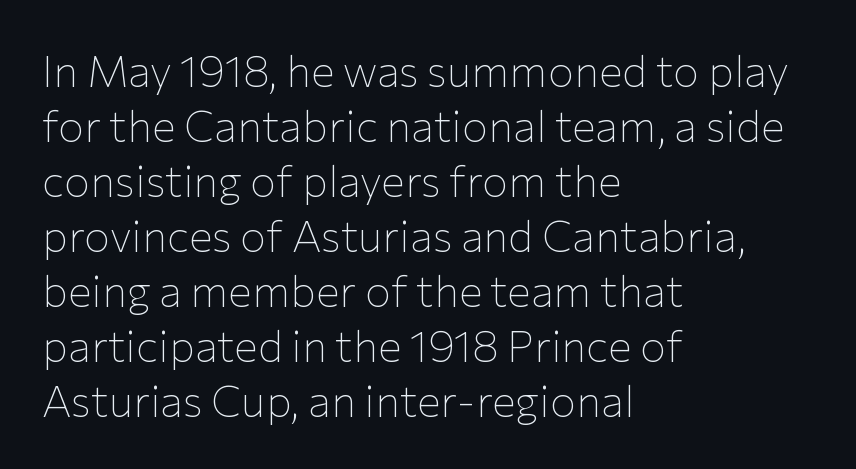
A roman cut, with each character standing at attention. Each letter keeps its own natural width here, so spacing adapts to shape. Stems here are at most as thick as an everyday book face. Interline gaps are of average width in this sample. All the whitespace from short lines collects on the right.
